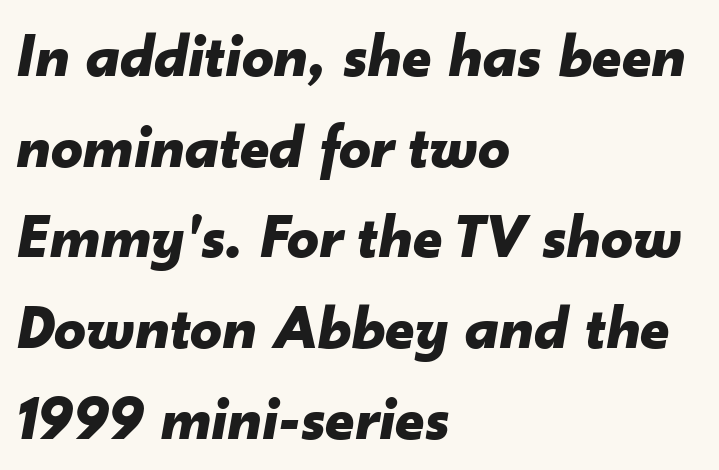
{"italic": "yes", "lean": "right", "slant_degrees": 10, "bold": "yes", "weight": "bold", "width": "normal", "stroke_contrast": "low", "x_height": "small", "monospaced": "no", "underline": "no", "align": "left", "line_spacing": "normal", "line_spacing_ratio": 1.44, "letter_spacing": "normal", "letter_spacing_em": 0.0, "glyph_px": 63}
